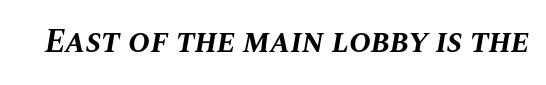
The image shows 33 px bold type, italic (leaning right); set normal letter spacing, not underlined; medium stroke contrast and a large x-height.
